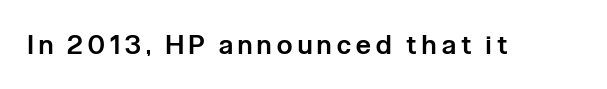
Q: Is the text bold? A: Semi-bold.
Q: Is the text italic (slanted)? A: No, it is upright.
Q: Is the text underlined? A: No.
Q: Is the spacing between letters normal or unusually wide? A: Unusually wide.
